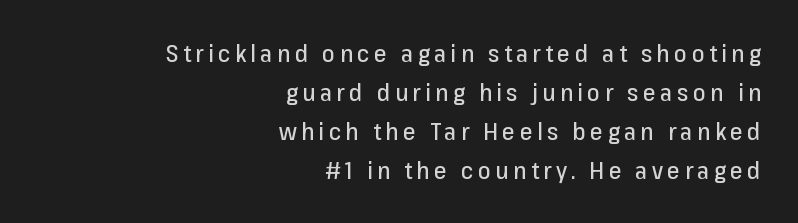
The image shows 23 px text type, upright; set right-aligned, normal line spacing (1.69x), not underlined.
